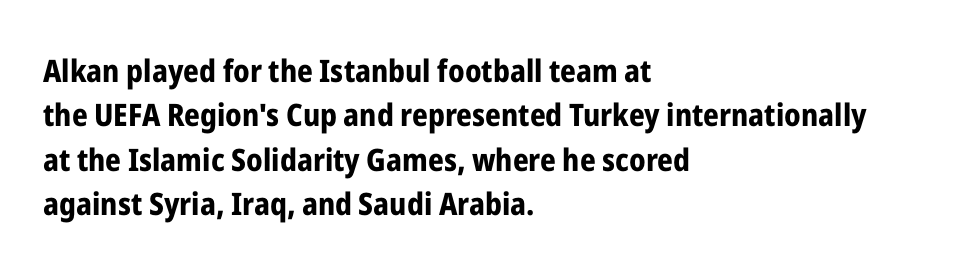
Q: Is the text bold? A: Yes.
Q: Is the text italic (slanted)? A: No, it is upright.
Q: Is the typeface a serif or a sans-serif typeface? A: Sans-serif.
Q: Is the text underlined? A: No.
Q: How is the paragraph aligned? A: Left-aligned.
Q: Is the spacing between letters normal or unusually wide? A: Normal.
Q: Is the spacing between lines tight, normal or loose? A: Normal.
Q: Width (condensed, normal, or wide)? A: Condensed.
Q: Stroke contrast? A: Low.
Q: x-height? A: Medium.
Q: Monospaced? A: No.
